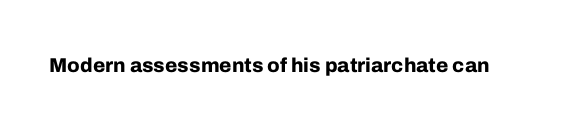
{"italic": "no", "bold": "yes", "underline": "no", "letter_spacing": "normal", "letter_spacing_em": 0.0, "glyph_px": 20}
